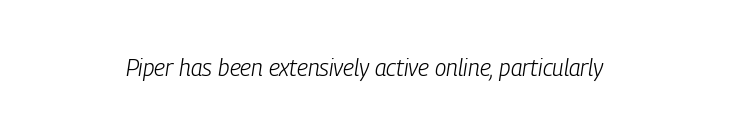
{"italic": "yes", "lean": "right", "slant_degrees": 9, "bold": "no", "underline": "no", "letter_spacing": "normal", "letter_spacing_em": 0.0, "glyph_px": 23}
